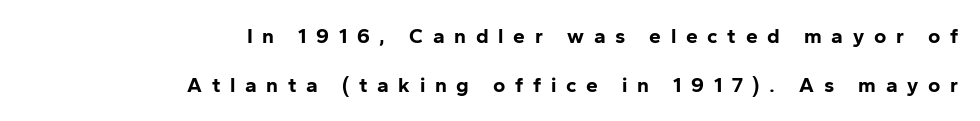
The image shows 21 px bold type, upright; set right-aligned, loose line spacing (2.34x), unusually wide letter spacing (+0.46 em), not underlined.
